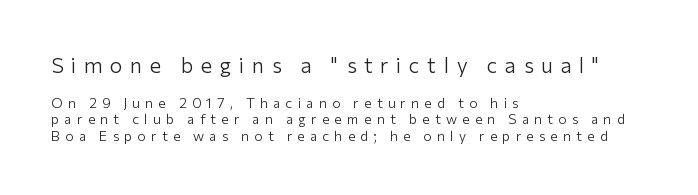
These two chunks differ in scale, with the top chunk taking the larger measure. The passage shown is not underscored anywhere. Line starts are locked; line ends wander. Between one letter and the next there's a generous, obvious gap. A typesetter would mark this as roman, not italic. Stroke thickness stays within the range of a standard reading face or lighter.
